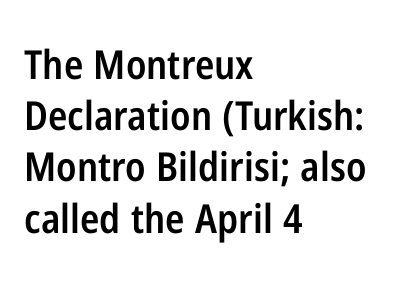
{"serif": "no", "italic": "no", "bold": "semi", "weight": "semibold", "width": "condensed", "stroke_contrast": "low", "x_height": "medium", "monospaced": "no", "underline": "no", "align": "left", "line_spacing": "normal", "line_spacing_ratio": 1.28, "letter_spacing": "normal", "letter_spacing_em": 0.0, "glyph_px": 40}
